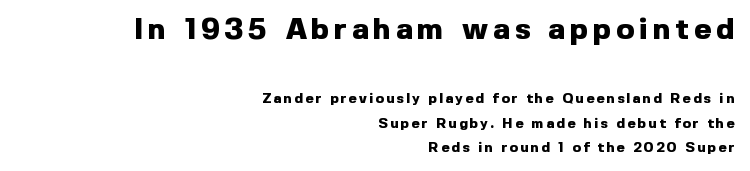
Q: Is the text bold? A: Yes.
Q: Is the text italic (slanted)? A: No, it is upright.
Q: Is the typeface a serif or a sans-serif typeface? A: Sans-serif.
Q: Is the text underlined? A: No.
Q: How is the paragraph aligned? A: Right-aligned.
Q: Which block of text is set in a larger size, the first (top) or the second (bottom)? A: The first (top) one.
Q: Width (condensed, normal, or wide)? A: Normal.
Q: x-height? A: Medium.
Q: Monospaced? A: No.
